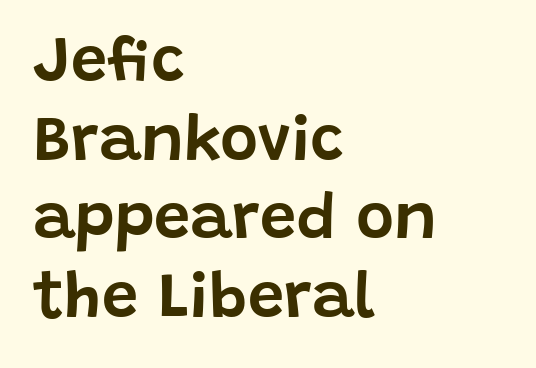
Q: Is the text italic (slanted)? A: No, it is upright.
Q: Is the typeface a serif or a sans-serif typeface? A: Sans-serif.
Q: Is the text underlined? A: No.
Q: How is the paragraph aligned? A: Left-aligned.
Q: Is the spacing between letters normal or unusually wide? A: Normal.
Q: Width (condensed, normal, or wide)? A: Normal.
Q: Stroke contrast? A: Low.
Q: x-height? A: Large.
Q: Monospaced? A: No.
